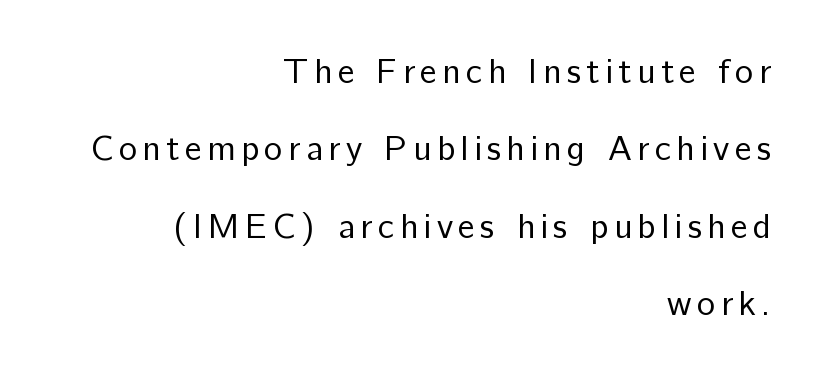
The image shows 35 px regular-weight sans-serif type, upright; set right-aligned, loose line spacing (2.21x), not underlined; low stroke contrast and a medium x-height.
